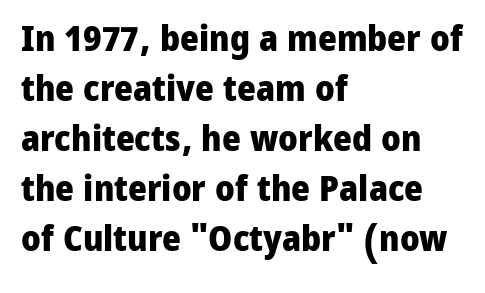
The image shows 36 px heavy sans-serif type, upright; set left-aligned, normal line spacing (1.39x), normal letter spacing, not underlined; low stroke contrast and a medium x-height.
